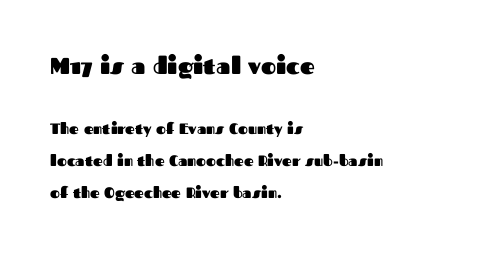
{"italic": "no", "bold": "yes", "underline": "no", "align": "left", "line_spacing": "loose", "line_spacing_ratio": 2.15, "letter_spacing": "normal", "letter_spacing_em": 0.0, "larger_block": "first", "size_ratio": 1.53, "glyph_px": 23}
